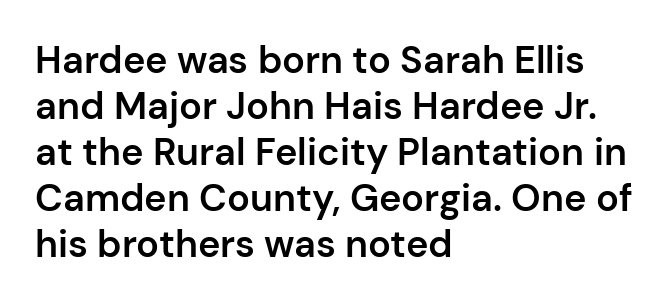
{"serif": "no", "italic": "no", "bold": "semi", "weight": "semibold", "width": "normal", "stroke_contrast": "low", "x_height": "medium", "monospaced": "no", "underline": "no", "align": "left", "line_spacing_ratio": 1.21, "letter_spacing": "normal", "letter_spacing_em": 0.0, "glyph_px": 38}
